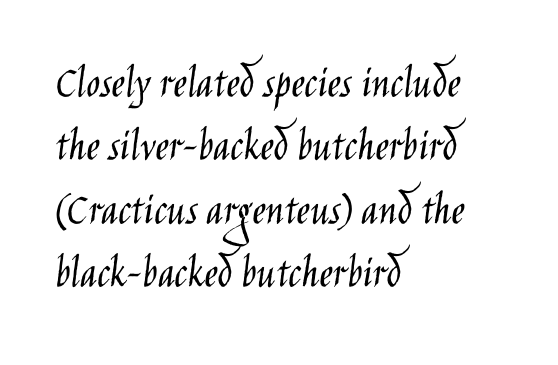
{"serif": "no", "bold": "no", "weight": "light", "width": "condensed", "stroke_contrast": "low", "x_height": "large", "monospaced": "no", "underline": "no", "align": "left", "line_spacing": "normal", "line_spacing_ratio": 1.38, "letter_spacing": "normal", "letter_spacing_em": 0.0, "glyph_px": 46}
